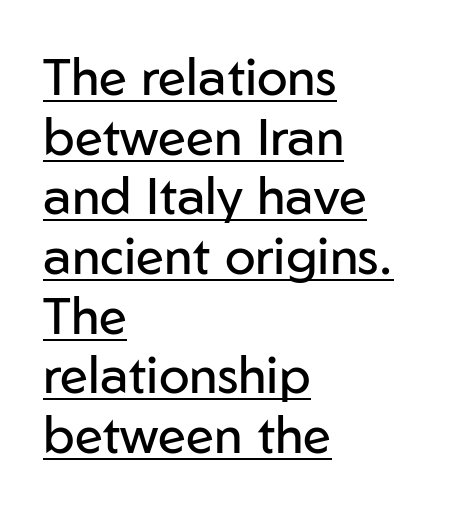
These lines are composed in type without serifs. Every stem runs plumb, perpendicular to the baseline. Ink coverage per letter is moderate at most. Has an underline been added? It has. Nothing unusual about the tracking: characters are spaced as the font intends. The lines are quadded left.
